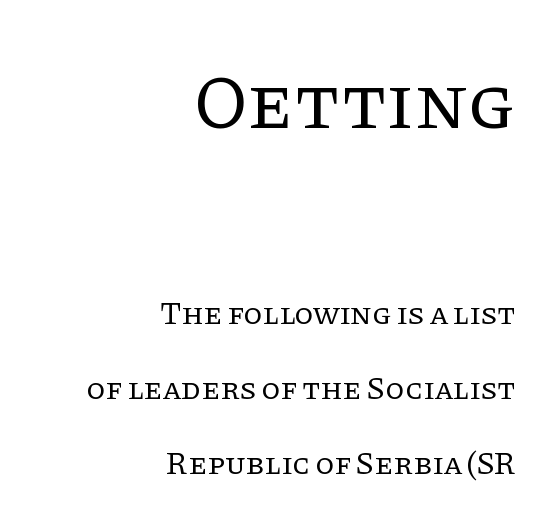
Leftover space on each line is placed entirely before the opening word. The face used here is rendered with its standard letterfit. A typesetter would call this leading open, well beyond the default. The initial chunk of copy outweighs the following chunk in type size. The letters advance in unequal steps, a hallmark of proportional type. Bold? No — there's no thickening of the strokes.
